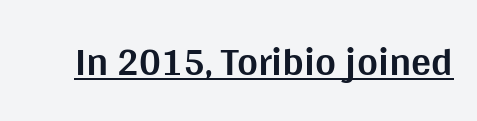
{"serif": "no", "italic": "no", "bold": "yes", "weight": "bold", "width": "normal", "stroke_contrast": "medium", "x_height": "large", "monospaced": "no", "underline": "yes", "letter_spacing": "normal", "letter_spacing_em": 0.0, "glyph_px": 40}
